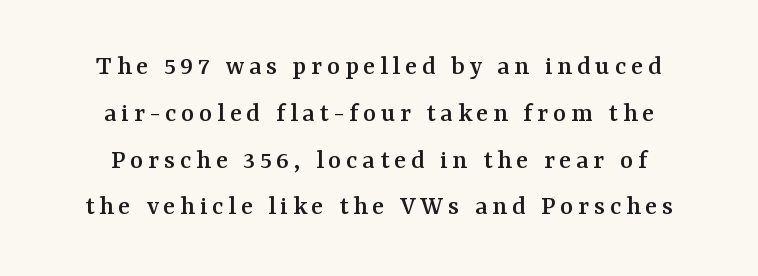
{"serif": "yes", "italic": "no", "width": "normal", "stroke_contrast": "medium", "x_height": "medium", "monospaced": "no", "underline": "no", "align": "center", "line_spacing": "normal", "line_spacing_ratio": 1.67, "glyph_px": 28}
